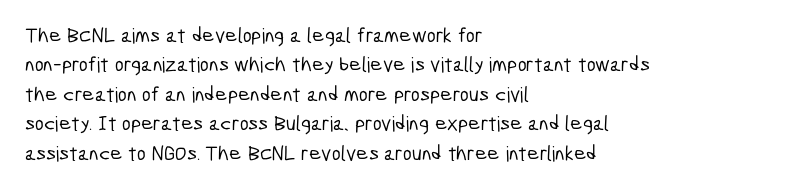
The image shows 21 px text type; set left-aligned, normal line spacing (1.4x), normal letter spacing, not underlined.
